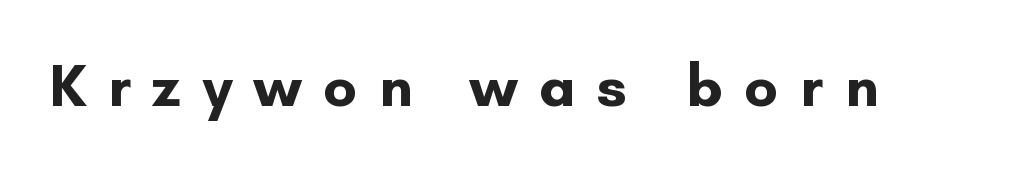
{"serif": "no", "italic": "no", "bold": "yes", "weight": "bold", "width": "normal", "stroke_contrast": "low", "x_height": "small", "monospaced": "no", "underline": "no", "letter_spacing": "wide", "letter_spacing_em": 0.36, "glyph_px": 60}
